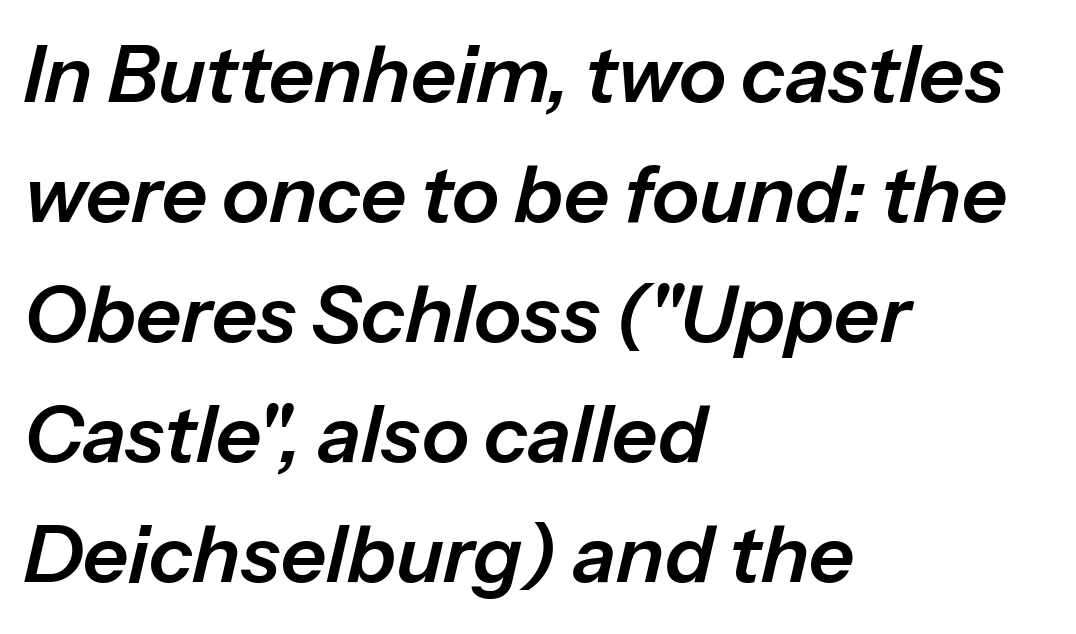
Descender tails drop into unmarked territory. When letters slant like this, we call the style italic. The letters advance in unequal steps, a hallmark of proportional type. The rows are spaced the way most documents space them. Students, note that the glyphs here touch the page at normal intervals. The passage is arranged the way most books set body copy — flush left.
